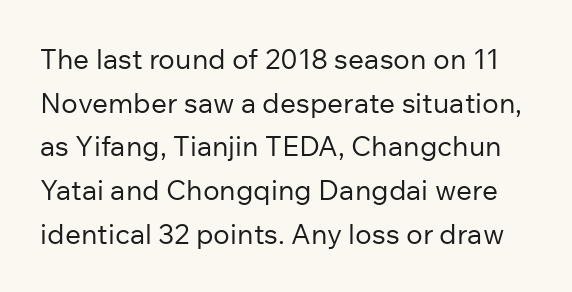
Stroke terminals: plain, sans-serif. The letterforms sit shoulder to shoulder at normal distance. These lines were composed using upright roman letters. Think standard paragraph weight, or any step lighter than that. Regular leading.
